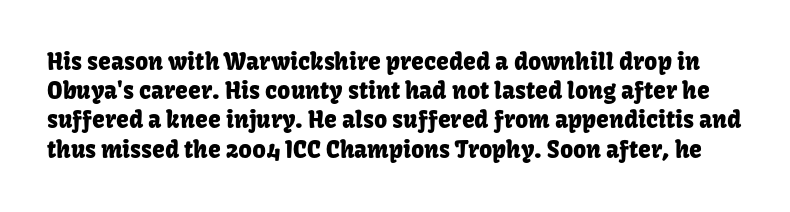
Q: Is the text italic (slanted)? A: No, it is upright.
Q: Is the text underlined? A: No.
Q: Is the spacing between letters normal or unusually wide? A: Normal.
Q: Is the spacing between lines tight, normal or loose? A: Normal.
